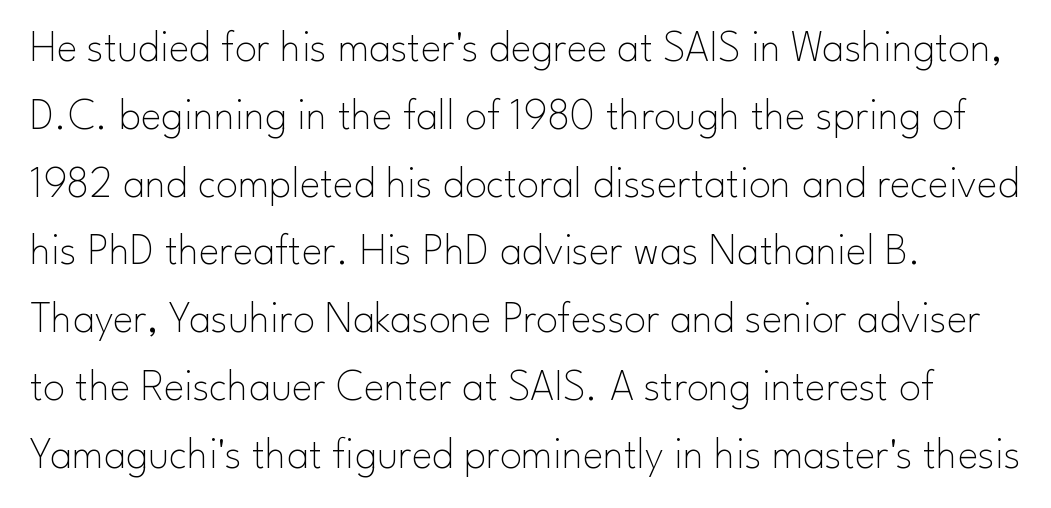
{"serif": "no", "italic": "no", "bold": "no", "weight": "thin", "width": "normal", "stroke_contrast": "low", "x_height": "small", "monospaced": "no", "underline": "no", "align": "left", "line_spacing": "normal", "line_spacing_ratio": 1.54, "letter_spacing": "normal", "letter_spacing_em": 0.0, "glyph_px": 44}
